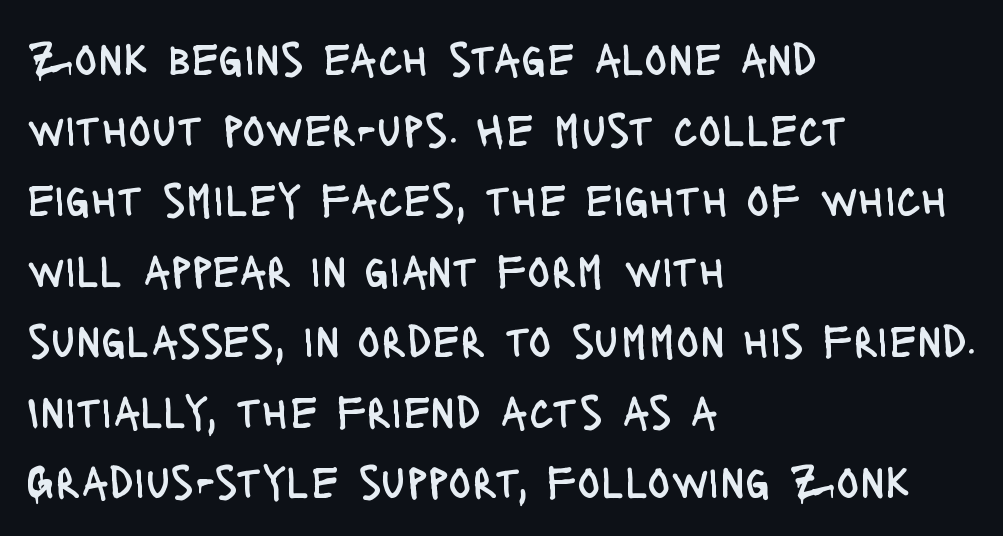
The typography opts for an upright posture over an oblique one. The type is set solid horizontally, with unmodified tracking. Typeset ragged right — the left edge is the straight one. Nothing sits at the stroke ends, so this counts as sans-serif. No letter is thick-stroked: the sample isn't bold. The face used here is proportionally spaced, like ordinary book or web type.
